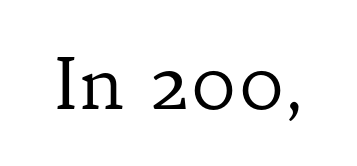
{"serif": "yes", "italic": "no", "bold": "no", "weight": "regular", "width": "normal", "stroke_contrast": "low", "x_height": "medium", "monospaced": "no", "underline": "no", "letter_spacing": "normal", "letter_spacing_em": 0.0, "glyph_px": 71}
